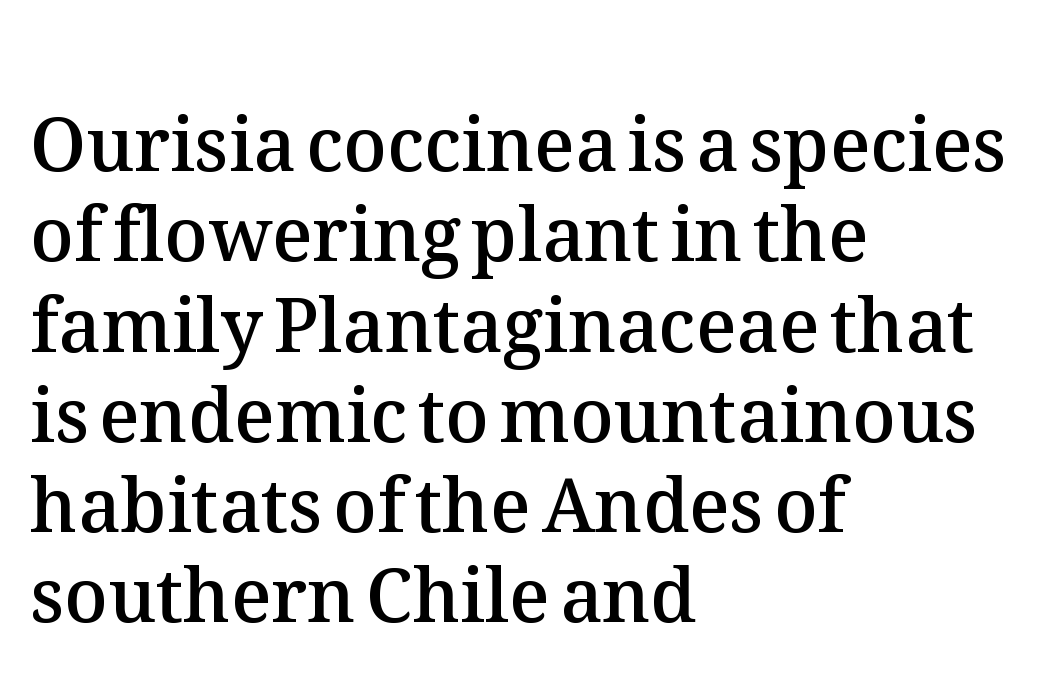
These lines keep a tight, regular rhythm from letter to letter. The string is rendered with underlining switched off. The typography opts for an upright posture over an oblique one. Varying glyph widths throughout — classic text-font behaviour.
